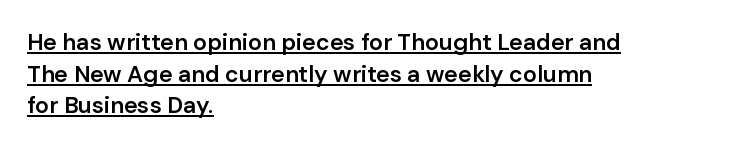
Q: Is the text bold? A: Semi-bold.
Q: Is the text italic (slanted)? A: No, it is upright.
Q: Is the text underlined? A: Yes.
Q: How is the paragraph aligned? A: Left-aligned.
Q: Is the spacing between letters normal or unusually wide? A: Normal.
Q: Is the spacing between lines tight, normal or loose? A: Normal.
